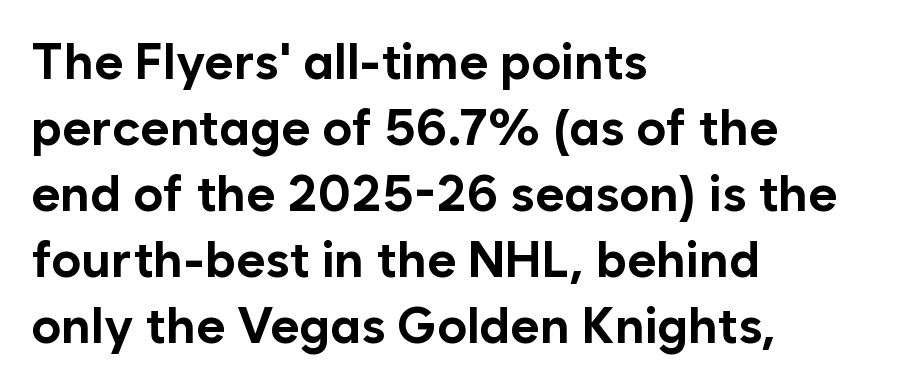
Q: Is the text bold? A: Yes.
Q: Is the text italic (slanted)? A: No, it is upright.
Q: Is the typeface a serif or a sans-serif typeface? A: Sans-serif.
Q: Is the text underlined? A: No.
Q: How is the paragraph aligned? A: Left-aligned.
Q: Is the spacing between letters normal or unusually wide? A: Normal.
Q: Is the spacing between lines tight, normal or loose? A: Normal.
Q: Width (condensed, normal, or wide)? A: Normal.
Q: Stroke contrast? A: Low.
Q: x-height? A: Medium.
Q: Monospaced? A: No.
